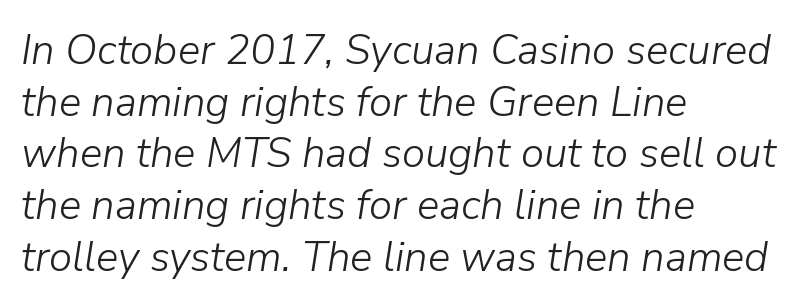
{"italic": "yes", "lean": "right", "slant_degrees": 9, "bold": "no", "weight": "light", "width": "normal", "stroke_contrast": "low", "x_height": "medium", "monospaced": "no", "underline": "no", "align": "left", "line_spacing_ratio": 1.23, "letter_spacing": "normal", "letter_spacing_em": 0.0, "glyph_px": 42}
